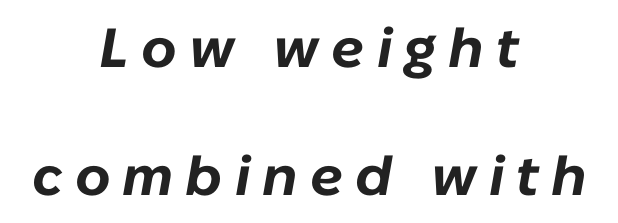
The image shows 55 px bold type, italic (leaning right); set centered, loose line spacing (2.32x), unusually wide letter spacing (+0.22 em), not underlined; low stroke contrast and a medium x-height.
